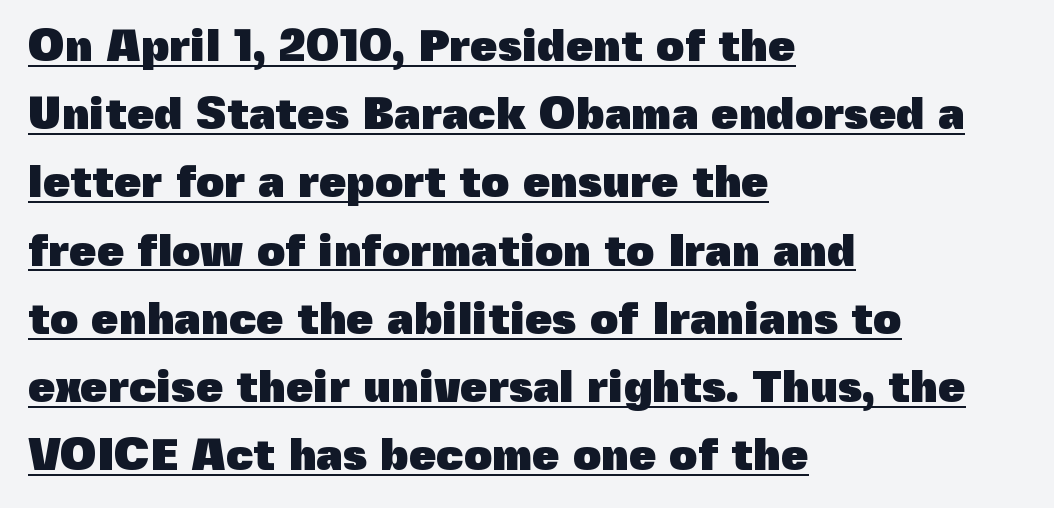
Letterform terminals end flat and unadorned throughout the passage. Nothing unusual about the tracking: characters are spaced as the font intends. Does the lettering tilt? It doesn't — this is upright. Emphasis is given by a line drawn under the lettering.
